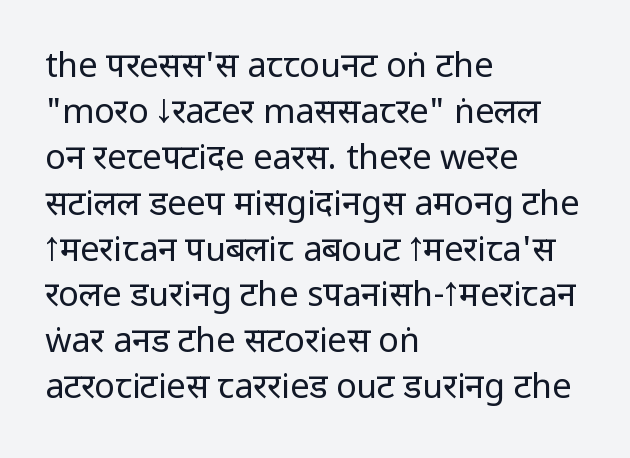
The image shows 34 px regular-weight, condensed sans-serif type, upright; set left-aligned, normal line spacing (1.35x), normal letter spacing, not underlined; low stroke contrast and a large x-height.
